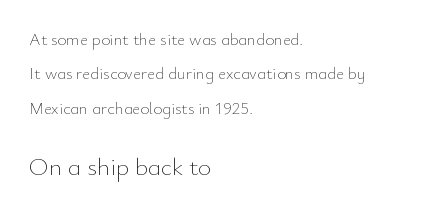
{"italic": "no", "bold": "no", "underline": "no", "align": "left", "line_spacing": "loose", "line_spacing_ratio": 2.02, "letter_spacing": "normal", "letter_spacing_em": 0.0, "larger_block": "second", "size_ratio": 1.47, "glyph_px": 25}
